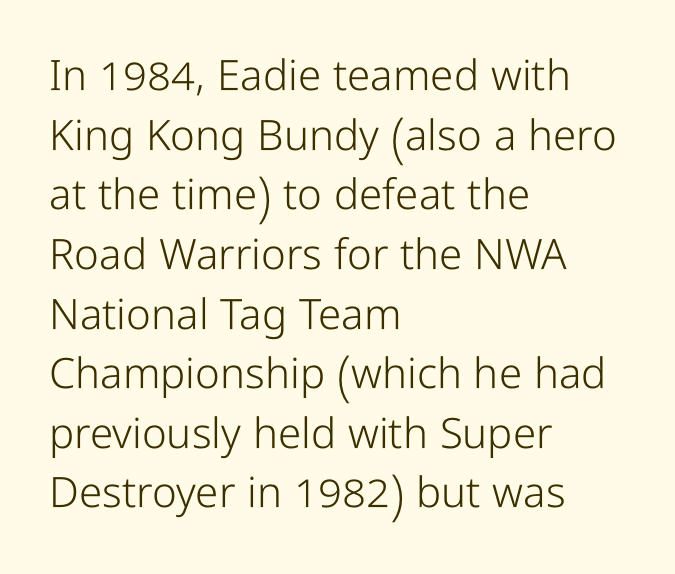
Q: Is the text bold? A: No.
Q: Is the text italic (slanted)? A: No, it is upright.
Q: Is the typeface a serif or a sans-serif typeface? A: Sans-serif.
Q: Is the text underlined? A: No.
Q: How is the paragraph aligned? A: Left-aligned.
Q: Is the spacing between letters normal or unusually wide? A: Normal.
Q: Is the spacing between lines tight, normal or loose? A: Normal.
Q: Width (condensed, normal, or wide)? A: Condensed.
Q: Stroke contrast? A: Low.
Q: x-height? A: Medium.
Q: Monospaced? A: No.
